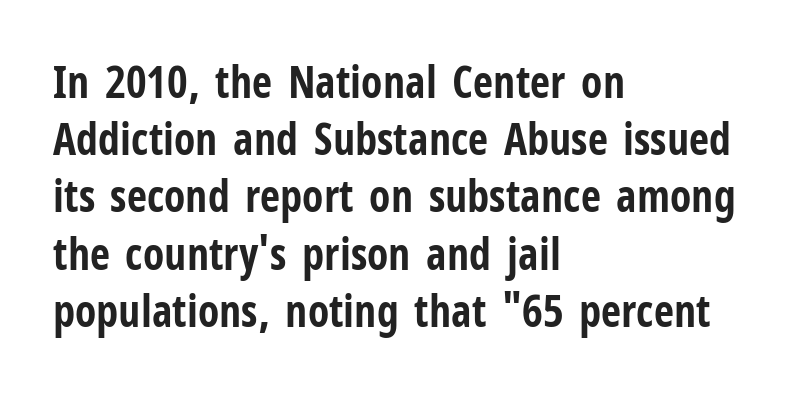
{"serif": "no", "italic": "no", "bold": "yes", "weight": "bold", "width": "condensed", "stroke_contrast": "low", "x_height": "medium", "monospaced": "no", "underline": "no", "align": "left", "line_spacing": "normal", "line_spacing_ratio": 1.3, "letter_spacing": "normal", "letter_spacing_em": 0.0, "glyph_px": 44}
